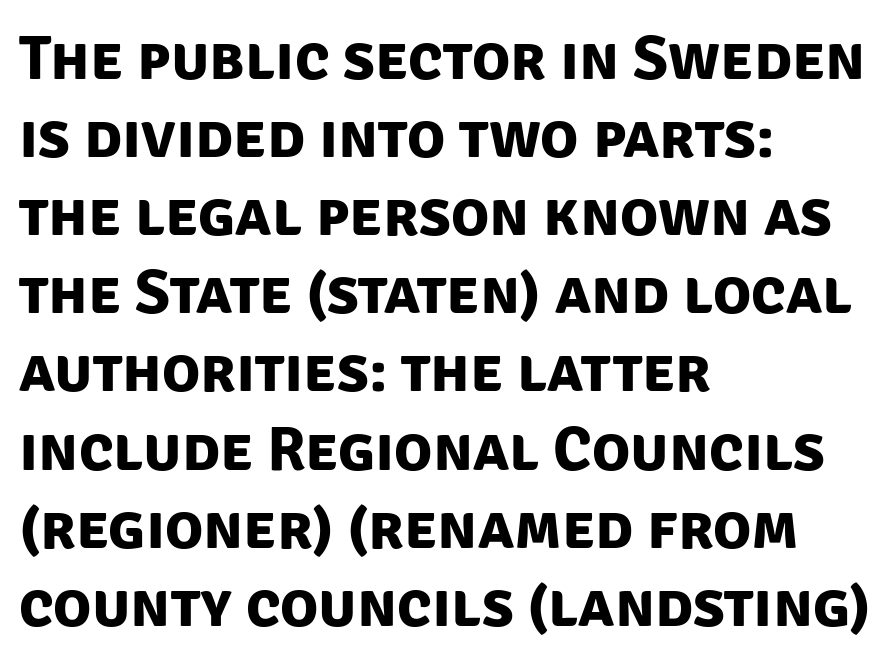
Each word holds together tightly as a unit, with standard inter-letter gaps. The face used here is proportionally spaced, like ordinary book or web type. Does the weight exceed regular? Yes, all the way to bold. Horizontally, the lines are justified to the leading edge only. Does the type have serifs? No, each stem ends abruptly.
